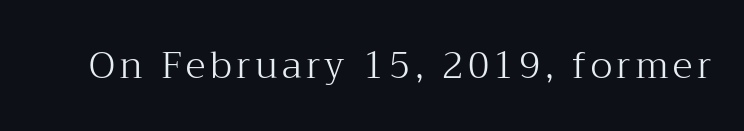
The image shows 37 px light serif type, upright; set not underlined; medium stroke contrast and a medium x-height.
